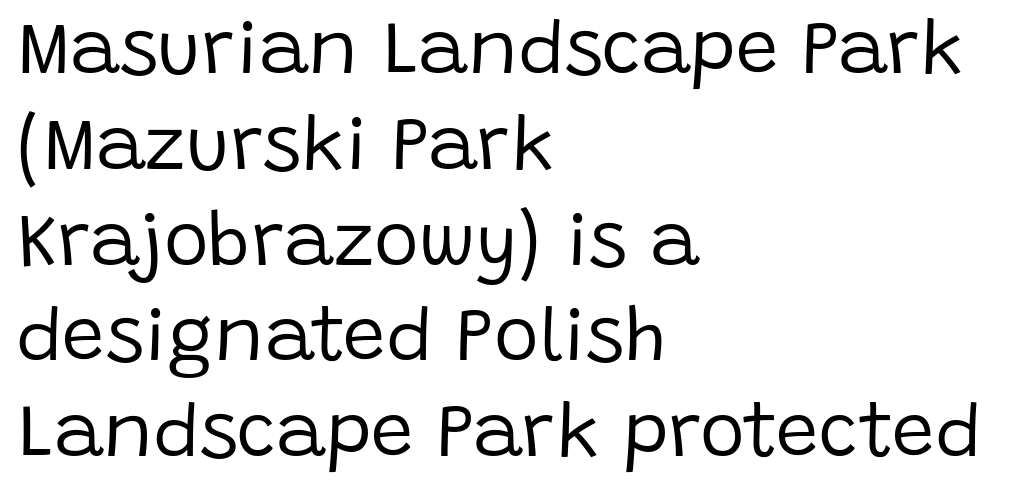
The image shows 76 px regular-weight sans-serif type, upright; set left-aligned, normal line spacing (1.26x), normal letter spacing, not underlined; low stroke contrast and a large x-height.
